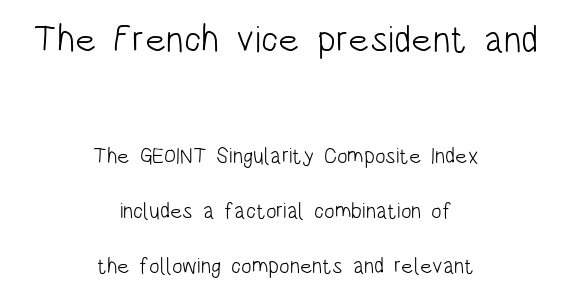
Q: Is the text bold? A: No.
Q: Is the text italic (slanted)? A: No, it is upright.
Q: Is the typeface a serif or a sans-serif typeface? A: Sans-serif.
Q: Is the text underlined? A: No.
Q: How is the paragraph aligned? A: Centered.
Q: Is the spacing between letters normal or unusually wide? A: Normal.
Q: Is the spacing between lines tight, normal or loose? A: Loose.
Q: Which block of text is set in a larger size, the first (top) or the second (bottom)? A: The first (top) one.
Q: Width (condensed, normal, or wide)? A: Condensed.
Q: Stroke contrast? A: Low.
Q: x-height? A: Large.
Q: Monospaced? A: No.
